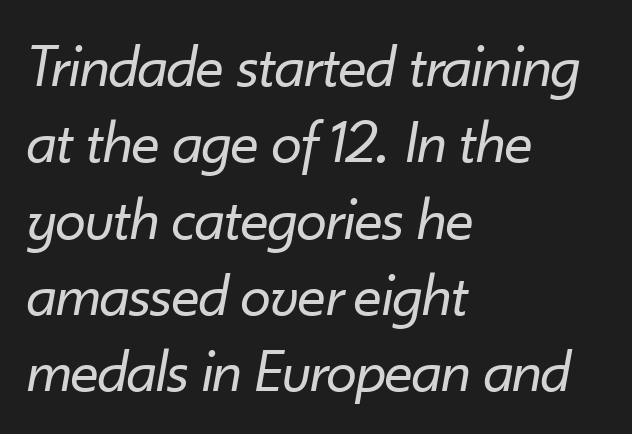
Q: Is the text bold? A: No.
Q: Is the text italic (slanted)? A: Yes, it leans right by about 10 degrees.
Q: Is the text underlined? A: No.
Q: How is the paragraph aligned? A: Left-aligned.
Q: Is the spacing between letters normal or unusually wide? A: Normal.
Q: Width (condensed, normal, or wide)? A: Normal.
Q: Stroke contrast? A: Low.
Q: x-height? A: Small.
Q: Monospaced? A: No.
